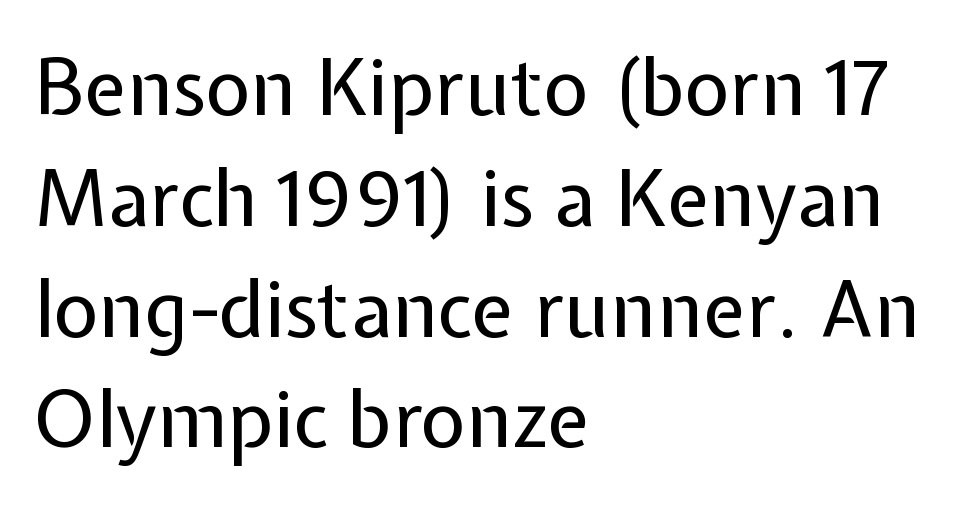
Is there any slant? The stems are plumb. The glyphs in this specimen are sans serif. Short note: letters normally spaced. The weight tops out at a normal text grade. Honestly, the row spacing looks completely unremarkable. Underline: absent.
